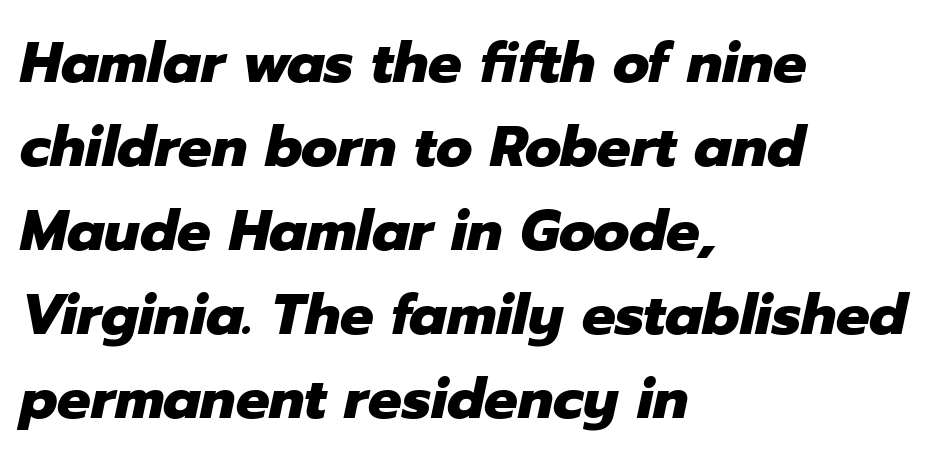
{"italic": "yes", "lean": "right", "slant_degrees": 12, "bold": "yes", "weight": "heavy", "width": "normal", "stroke_contrast": "low", "x_height": "medium", "monospaced": "no", "underline": "no", "align": "left", "line_spacing": "normal", "line_spacing_ratio": 1.5, "letter_spacing": "normal", "letter_spacing_em": 0.0, "glyph_px": 56}
